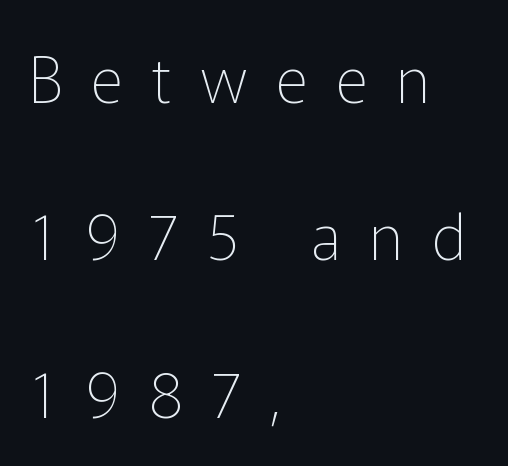
The image shows 63 px thin sans-serif type, upright; set left-aligned, loose line spacing (2.5x), unusually wide letter spacing (+0.45 em), not underlined; low stroke contrast and a medium x-height.
